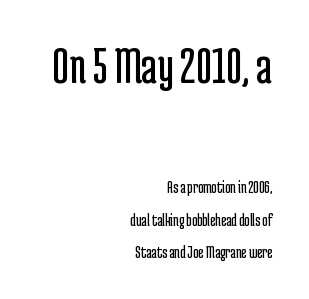
{"serif": "no", "italic": "no", "bold": "no", "weight": "regular", "width": "condensed", "stroke_contrast": "low", "x_height": "medium", "monospaced": "no", "underline": "no", "align": "right", "line_spacing_ratio": 1.8, "letter_spacing": "normal", "letter_spacing_em": 0.0, "larger_block": "first", "size_ratio": 3.0, "glyph_px": 54}
